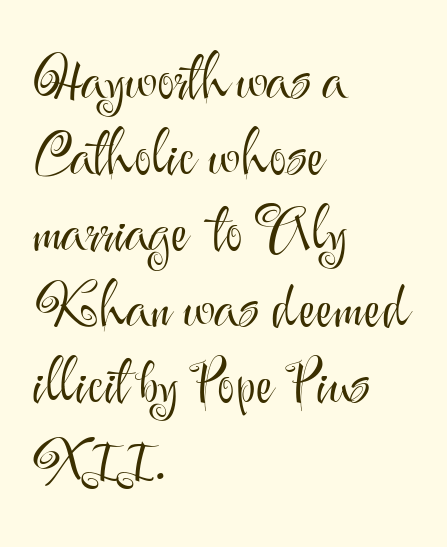
The image shows 59 px light sans-serif type; set left-aligned, normal line spacing (1.29x), normal letter spacing, not underlined; medium stroke contrast and a small x-height.
